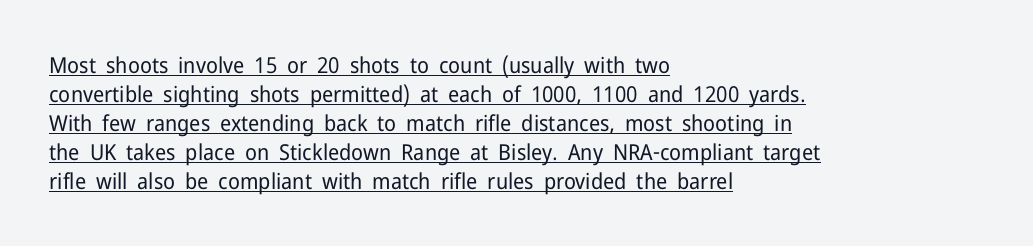
{"italic": "no", "bold": "no", "underline": "yes", "align": "left", "line_spacing": "normal", "line_spacing_ratio": 1.32, "letter_spacing": "normal", "letter_spacing_em": 0.0, "glyph_px": 22}
